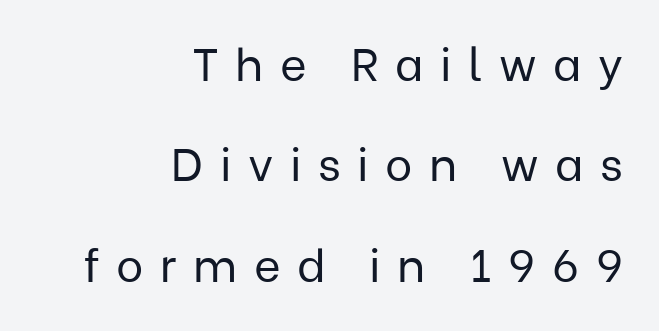
The image shows 46 px regular-weight sans-serif type, upright; set right-aligned, loose line spacing (2.18x), unusually wide letter spacing (+0.36 em), not underlined; low stroke contrast and a medium x-height.
